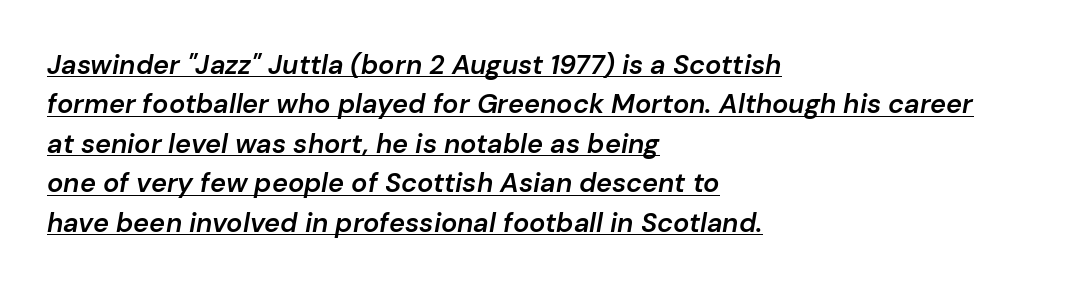
The image shows 27 px text type, italic (leaning right); set left-aligned, normal line spacing (1.46x), normal letter spacing, underlined.
